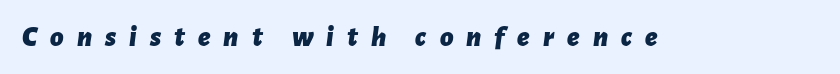
{"italic": "yes", "lean": "right", "slant_degrees": 7, "bold": "yes", "weight": "bold", "width": "normal", "stroke_contrast": "low", "x_height": "medium", "monospaced": "no", "underline": "no", "letter_spacing": "wide", "letter_spacing_em": 0.45, "glyph_px": 29}
